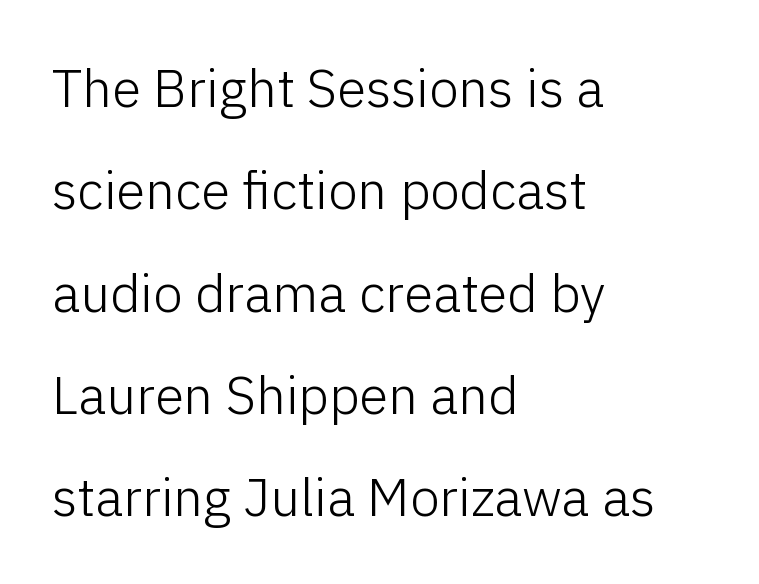
The image shows 53 px light sans-serif type, upright; set left-aligned, loose line spacing (1.93x), normal letter spacing, not underlined; low stroke contrast and a medium x-height.
